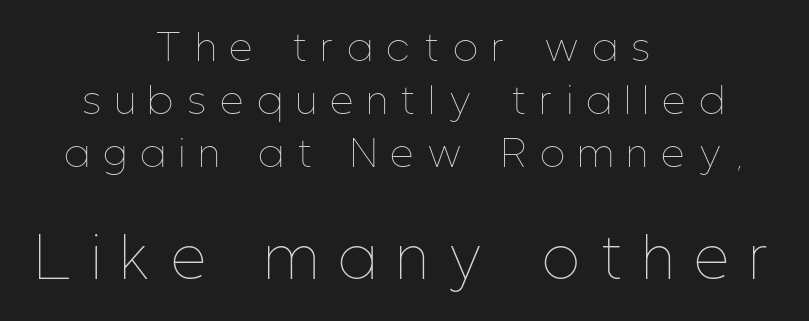
Italic: no, the glyphs are upright roman. Note: smaller setting up top, larger setting below. The compositor balanced each line on the midline. The block of text has a typical density, with ordinary space between rows. The string is rendered with underlining switched off. The rendering uses natural spacing where letterforms have individual widths.
